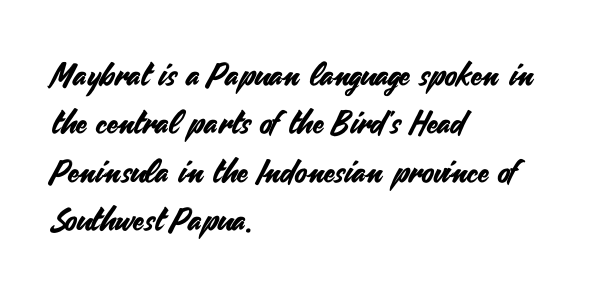
Q: Is the text italic (slanted)? A: Yes.
Q: Is the typeface a serif or a sans-serif typeface? A: Sans-serif.
Q: Is the text underlined? A: No.
Q: How is the paragraph aligned? A: Left-aligned.
Q: Is the spacing between letters normal or unusually wide? A: Normal.
Q: Is the spacing between lines tight, normal or loose? A: Normal.
Q: Width (condensed, normal, or wide)? A: Normal.
Q: Stroke contrast? A: Medium.
Q: x-height? A: Small.
Q: Monospaced? A: No.
